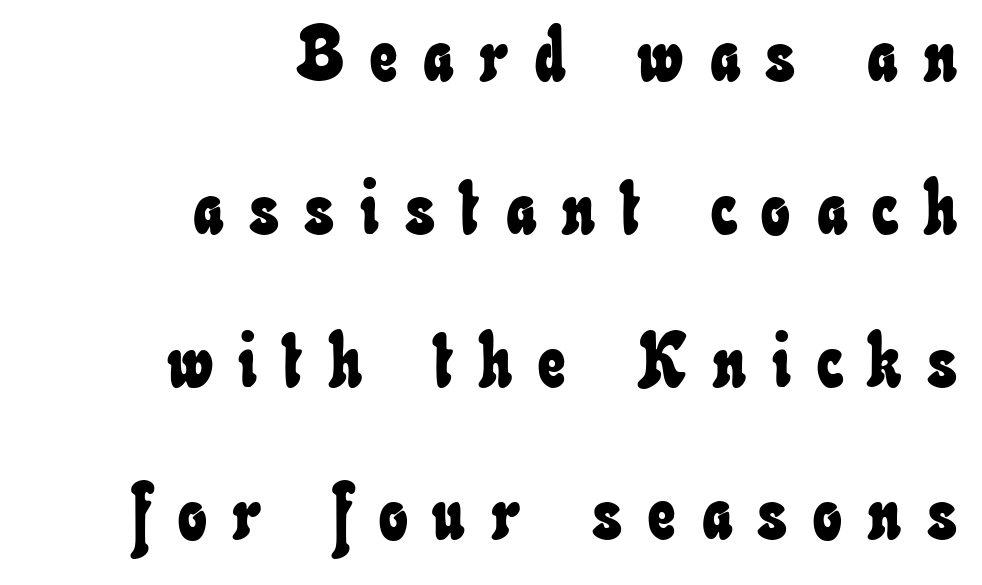
The image shows 76 px condensed type; set right-aligned, loose line spacing (2.01x), unusually wide letter spacing (+0.34 em), not underlined; low stroke contrast and a small x-height.
